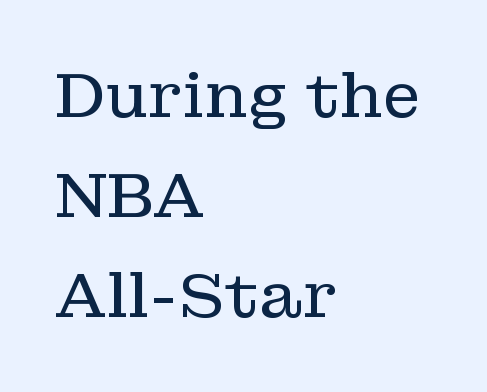
You can tell it's not italic because the verticals are truly vertical. No word sits above an underline. Every row of glyphs begins at an identical x-position on the left. This sample has the flowing, uneven cadence of proportional lettering. Is this a heavy cut? Hardly; it is regular or lighter. Regarding leading, the lines here are spaced in the standard way.
